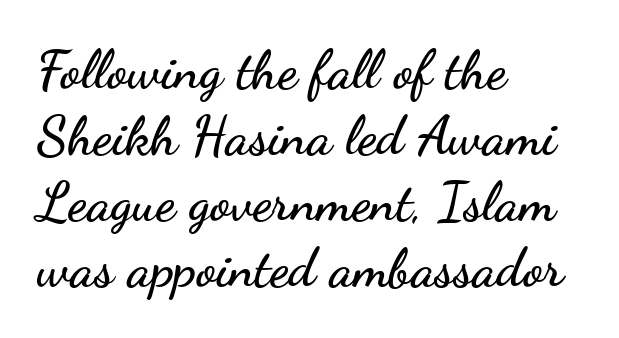
Q: Is the text italic (slanted)? A: Yes.
Q: Is the typeface a serif or a sans-serif typeface? A: Sans-serif.
Q: Is the text underlined? A: No.
Q: How is the paragraph aligned? A: Left-aligned.
Q: Is the spacing between letters normal or unusually wide? A: Normal.
Q: Width (condensed, normal, or wide)? A: Wide.
Q: Stroke contrast? A: Low.
Q: x-height? A: Small.
Q: Monospaced? A: No.
